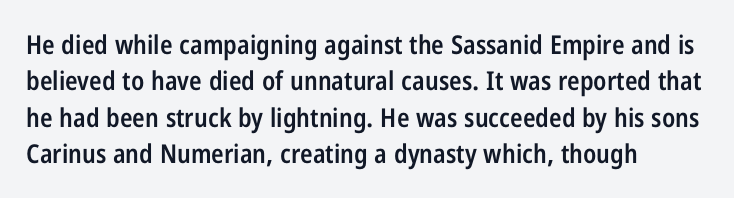
Q: Is the text bold? A: Semi-bold.
Q: Is the text italic (slanted)? A: No, it is upright.
Q: Is the text underlined? A: No.
Q: How is the paragraph aligned? A: Left-aligned.
Q: Is the spacing between letters normal or unusually wide? A: Normal.
Q: Is the spacing between lines tight, normal or loose? A: Normal.
